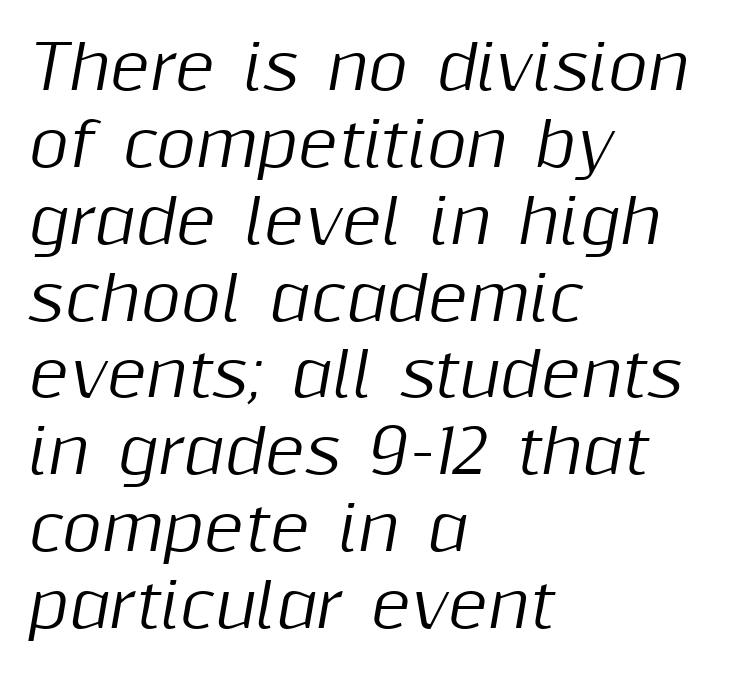
{"italic": "yes", "lean": "right", "slant_degrees": 10, "width": "normal", "stroke_contrast": "medium", "x_height": "medium", "monospaced": "no", "underline": "no", "align": "left", "line_spacing": "normal", "line_spacing_ratio": 1.26, "letter_spacing": "normal", "letter_spacing_em": 0.0, "glyph_px": 61}
